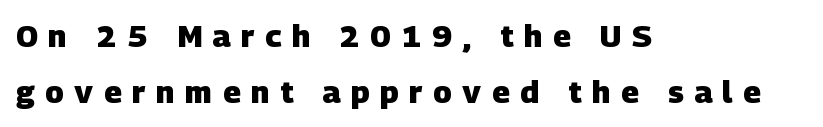
The image shows 31 px heavy sans-serif type; set left-aligned, line spacing 1.82x, unusually wide letter spacing (+0.34 em), not underlined; low stroke contrast and a large x-height.
